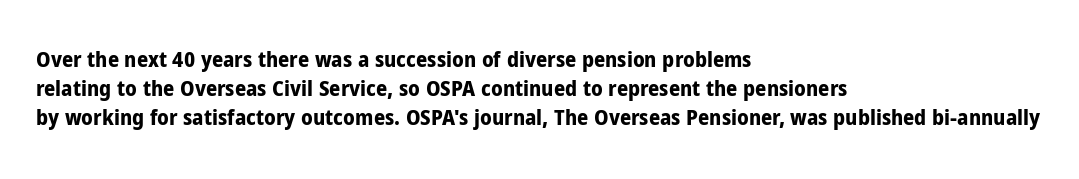
Q: Is the text bold? A: Yes.
Q: Is the text italic (slanted)? A: No, it is upright.
Q: Is the text underlined? A: No.
Q: How is the paragraph aligned? A: Left-aligned.
Q: Is the spacing between letters normal or unusually wide? A: Normal.
Q: Is the spacing between lines tight, normal or loose? A: Normal.
